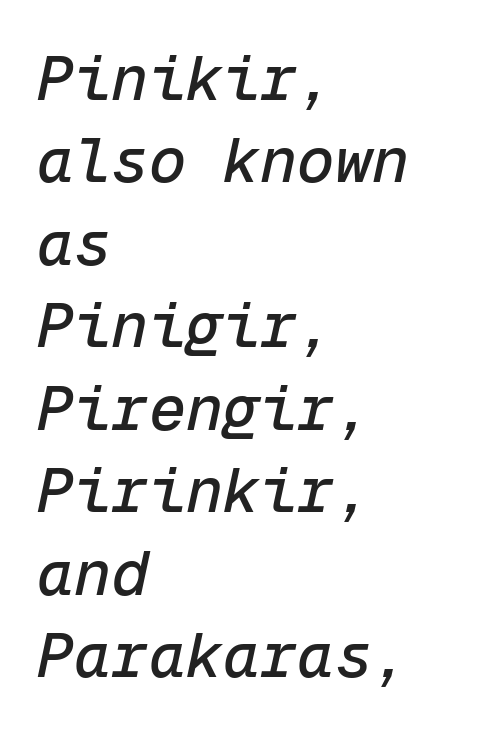
The image shows 62 px text type, italic (leaning right), monospaced; set left-aligned, normal line spacing (1.33x), normal letter spacing, not underlined; low stroke contrast and a medium x-height.
